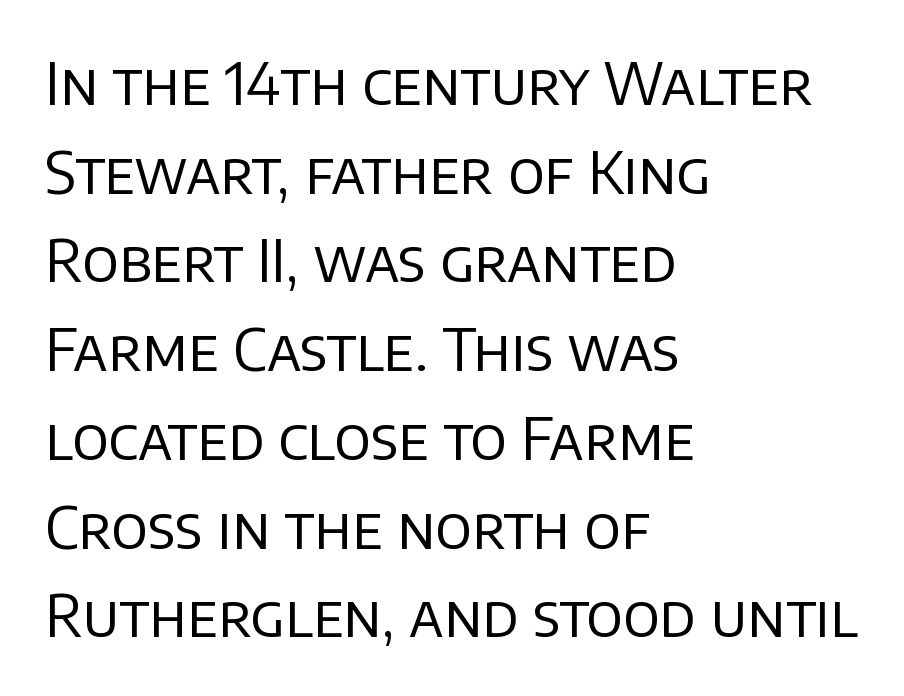
Q: Is the text bold? A: No.
Q: Is the text italic (slanted)? A: No, it is upright.
Q: Is the typeface a serif or a sans-serif typeface? A: Sans-serif.
Q: Is the text underlined? A: No.
Q: How is the paragraph aligned? A: Left-aligned.
Q: Is the spacing between letters normal or unusually wide? A: Normal.
Q: Is the spacing between lines tight, normal or loose? A: Normal.
Q: Width (condensed, normal, or wide)? A: Normal.
Q: Stroke contrast? A: Low.
Q: x-height? A: Large.
Q: Monospaced? A: No.
